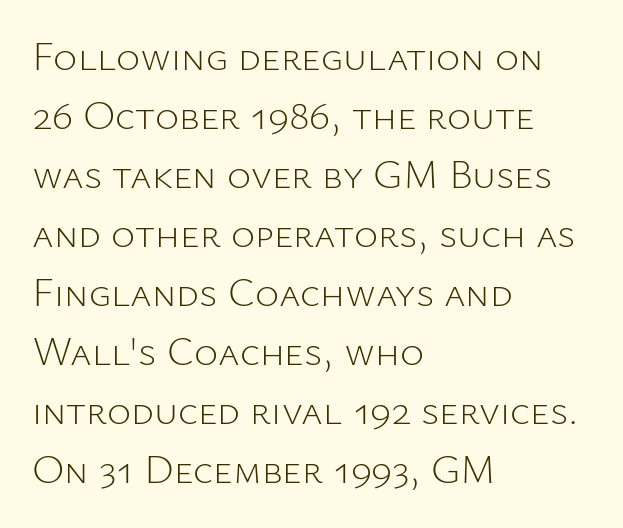
{"serif": "no", "italic": "no", "bold": "no", "weight": "light", "width": "normal", "stroke_contrast": "low", "x_height": "medium", "monospaced": "no", "underline": "no", "align": "left", "line_spacing": "normal", "line_spacing_ratio": 1.44, "letter_spacing": "normal", "letter_spacing_em": 0.0, "glyph_px": 41}
